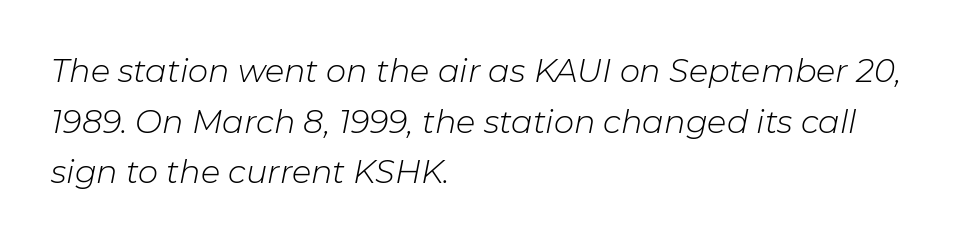
Q: Is the text bold? A: No.
Q: Is the text italic (slanted)? A: Yes, it leans right by about 11 degrees.
Q: Is the text underlined? A: No.
Q: How is the paragraph aligned? A: Left-aligned.
Q: Is the spacing between letters normal or unusually wide? A: Normal.
Q: Is the spacing between lines tight, normal or loose? A: Normal.
Q: Width (condensed, normal, or wide)? A: Normal.
Q: Stroke contrast? A: Low.
Q: x-height? A: Medium.
Q: Monospaced? A: No.
